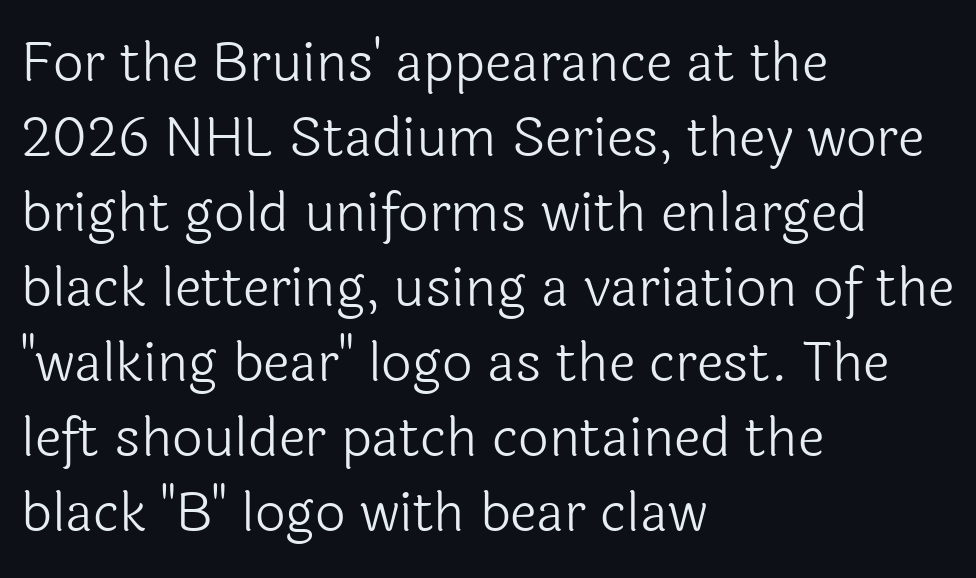
The passage shown is typed in a proportional face where columns would drift. Which margin do the lines hug? The left one — the right edge is uneven. No italicization has been applied; the sample stays upright. The leading is moderate, giving the passage an even texture. Plain, unruled lines of type.
